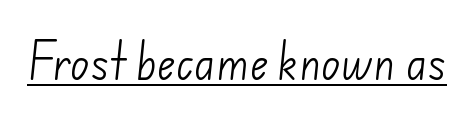
{"serif": "no", "bold": "no", "weight": "light", "width": "normal", "stroke_contrast": "low", "x_height": "small", "monospaced": "no", "underline": "yes", "letter_spacing": "normal", "letter_spacing_em": 0.0, "glyph_px": 40}
